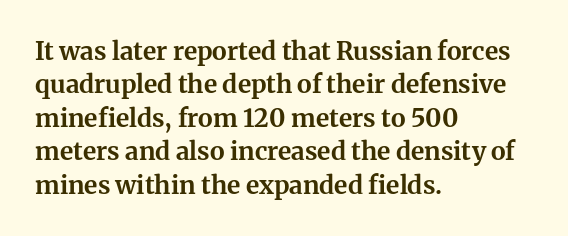
Notice how the passage keeps a crisp vertical edge on the left only. Ordinary non-slanted type is in use. This sample uses plain, unmodified letter spacing. Strong, thick strokes mark this as bold type. Normally led — the rows are evenly, conventionally spaced.
